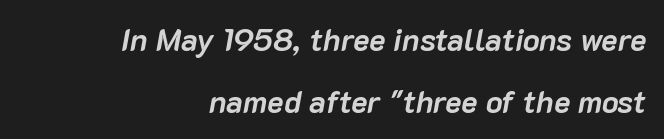
Typographic density is high because the face is bold. Glyph-to-glyph distance matches everyday printed text. Is the type slanted? Yes — the strokes lean at a clear angle. Line spacing here is loose.
